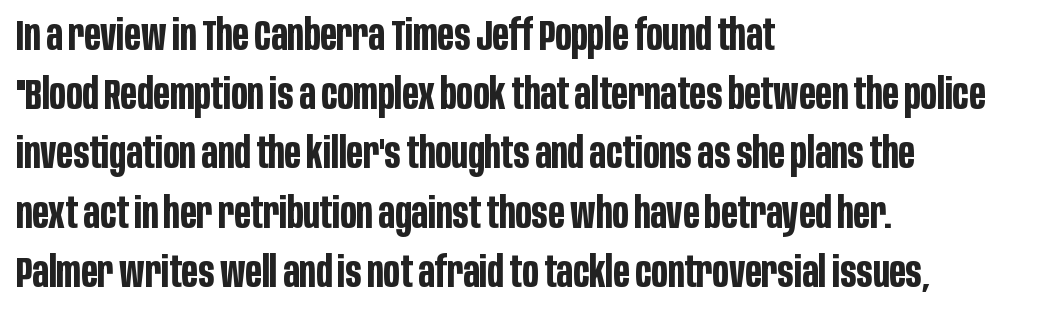
Check under the words: just untouched page. A dark, heavy texture on the line: the type is bold. Does the copy run flush right? No — it runs flush left. The block of text has a typical density, with ordinary space between rows.
